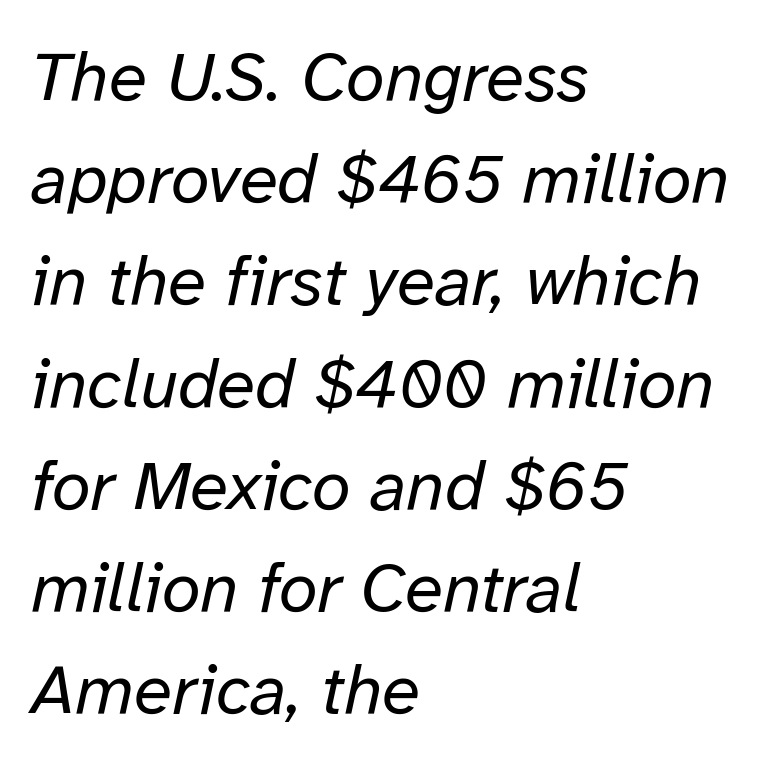
Q: Is the text bold? A: No.
Q: Is the text italic (slanted)? A: Yes, it leans right by about 12 degrees.
Q: Is the text underlined? A: No.
Q: How is the paragraph aligned? A: Left-aligned.
Q: Is the spacing between letters normal or unusually wide? A: Normal.
Q: Is the spacing between lines tight, normal or loose? A: Normal.
Q: Width (condensed, normal, or wide)? A: Normal.
Q: Stroke contrast? A: Low.
Q: x-height? A: Medium.
Q: Monospaced? A: No.
